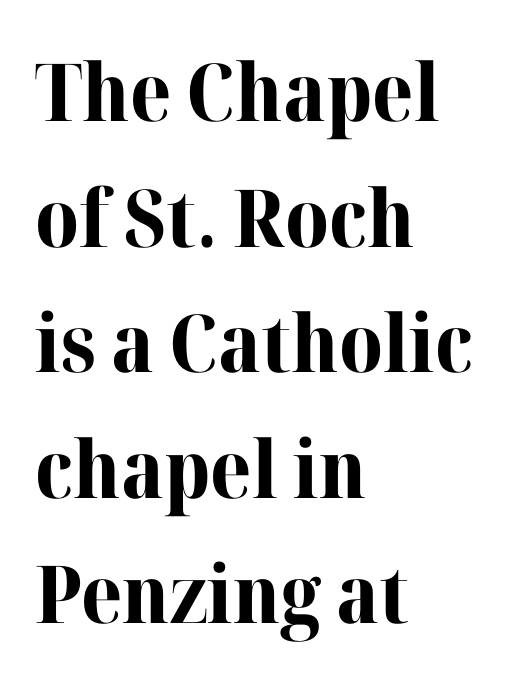
The rendering shows small feet on the letterforms — a serif design. This sample is left-justified, so line endings fall wherever the words run out. Compared with typical body copy, the letter spacing here is the same. Glance below the letters and you will spot only blank space.
